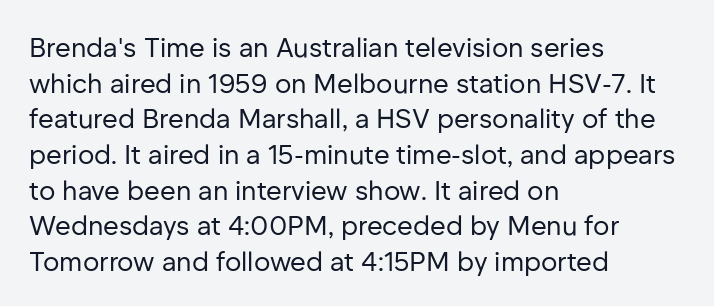
The image shows 27 px text type, upright; set left-aligned, normal line spacing (1.32x), normal letter spacing, not underlined.
